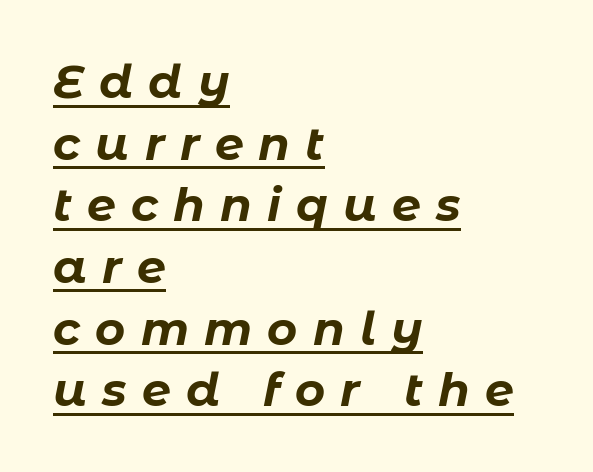
The image shows 46 px bold type, italic (leaning right); set left-aligned, normal line spacing (1.34x), unusually wide letter spacing (+0.33 em), underlined; low stroke contrast and a medium x-height.
